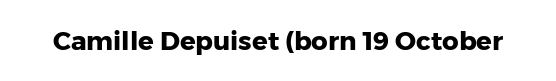
{"italic": "no", "bold": "yes", "underline": "no", "letter_spacing": "normal", "letter_spacing_em": 0.0, "glyph_px": 26}
